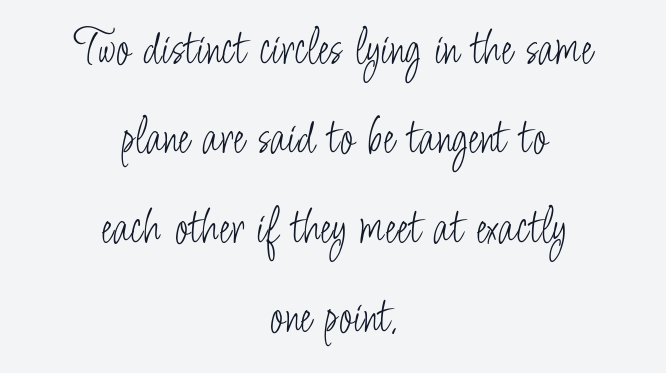
Q: Is the text bold? A: No.
Q: Is the text italic (slanted)? A: Yes.
Q: Is the typeface a serif or a sans-serif typeface? A: Sans-serif.
Q: Is the text underlined? A: No.
Q: How is the paragraph aligned? A: Centered.
Q: Is the spacing between letters normal or unusually wide? A: Normal.
Q: Width (condensed, normal, or wide)? A: Condensed.
Q: Stroke contrast? A: Low.
Q: x-height? A: Small.
Q: Monospaced? A: No.
